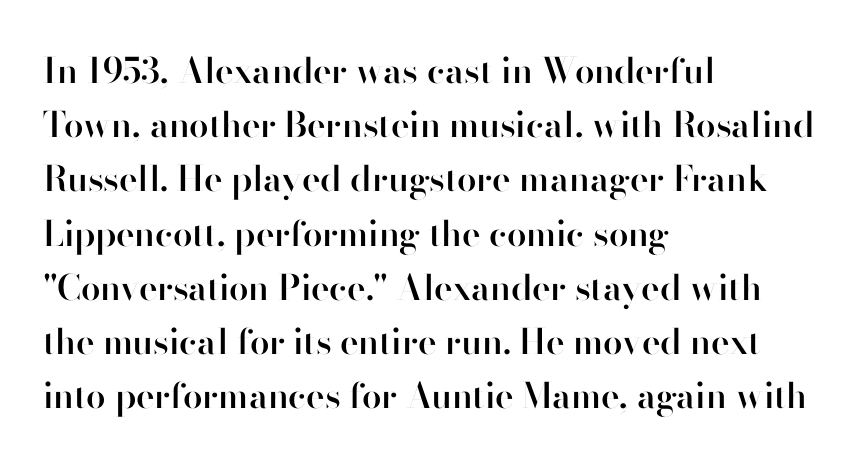
{"serif": "no", "italic": "no", "bold": "semi", "weight": "semibold", "width": "normal", "stroke_contrast": "high", "x_height": "small", "monospaced": "no", "underline": "no", "align": "left", "line_spacing": "normal", "line_spacing_ratio": 1.55, "letter_spacing": "normal", "letter_spacing_em": 0.0, "glyph_px": 35}
